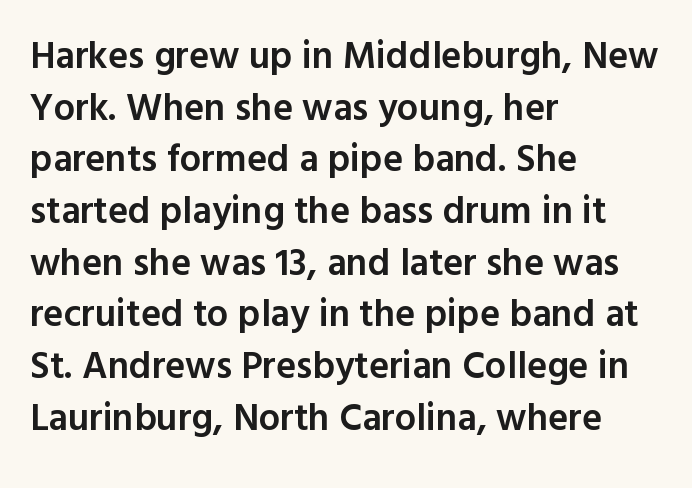
Q: Is the text bold? A: Semi-bold.
Q: Is the text italic (slanted)? A: No, it is upright.
Q: Is the typeface a serif or a sans-serif typeface? A: Sans-serif.
Q: Is the text underlined? A: No.
Q: How is the paragraph aligned? A: Left-aligned.
Q: Is the spacing between letters normal or unusually wide? A: Normal.
Q: Is the spacing between lines tight, normal or loose? A: Normal.
Q: Width (condensed, normal, or wide)? A: Normal.
Q: x-height? A: Medium.
Q: Monospaced? A: No.
